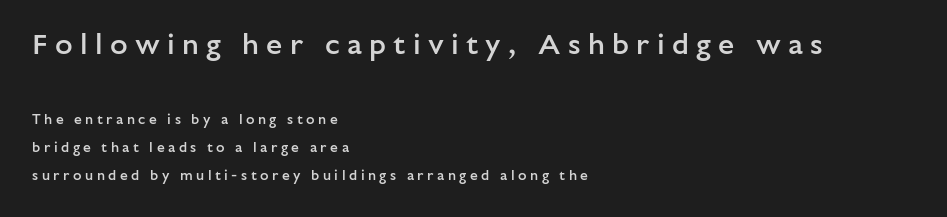
The letters in the upper block stand taller than those in the block below. Character widths vary here, with narrow letters taking less room than wide ones. You can tell from the bare stems that sans-serif type was used. A somewhat darkened texture: the type is semibold rather than bold. The lettering holds an erect, upright posture throughout.
